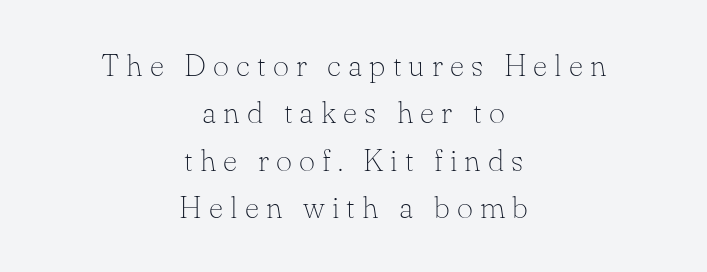
The image shows 31 px thin serif type, upright; set centered, normal line spacing (1.53x), unusually wide letter spacing (+0.23 em), not underlined; low stroke contrast and a small x-height.
